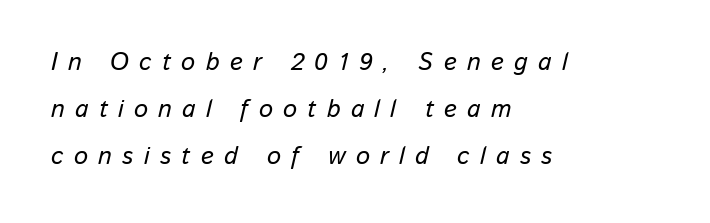
The image shows 25 px text type, italic (leaning right); set left-aligned, line spacing 1.89x, unusually wide letter spacing (+0.41 em), not underlined.
